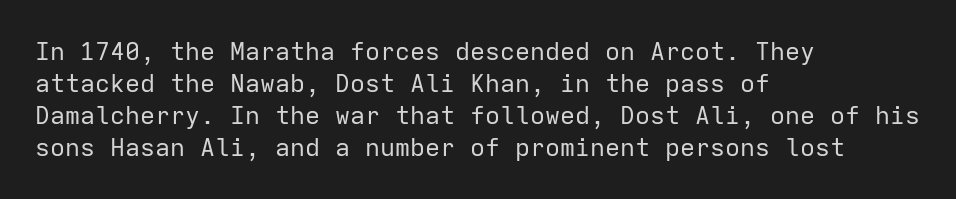
Q: Is the text bold? A: No.
Q: Is the text italic (slanted)? A: No, it is upright.
Q: Is the text underlined? A: No.
Q: How is the paragraph aligned? A: Left-aligned.
Q: Is the spacing between letters normal or unusually wide? A: Normal.
Q: Is the spacing between lines tight, normal or loose? A: Normal.
